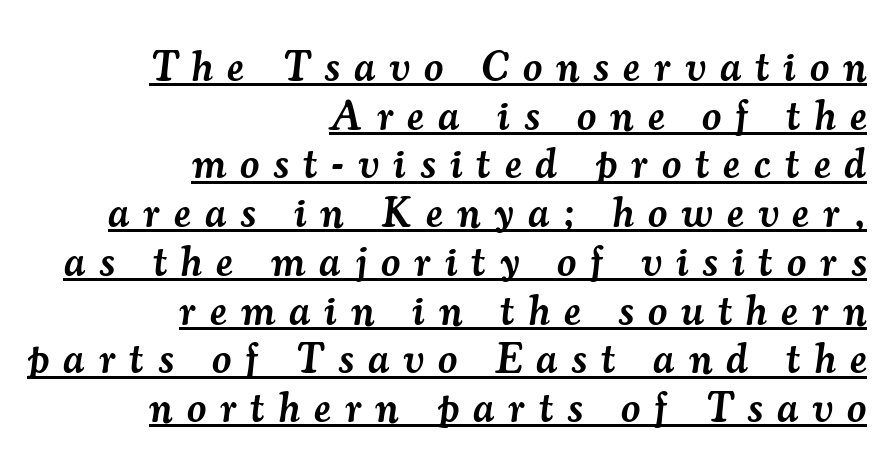
The image shows 42 px semibold serif type, italic (leaning right); set right-aligned, line spacing 1.16x, unusually wide letter spacing (+0.34 em), underlined; medium stroke contrast and a small x-height.
